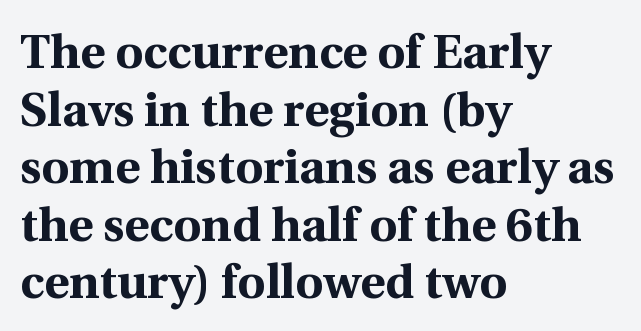
The image shows 48 px bold serif type, upright; set left-aligned, line spacing 1.2x, normal letter spacing, not underlined; a medium x-height.
